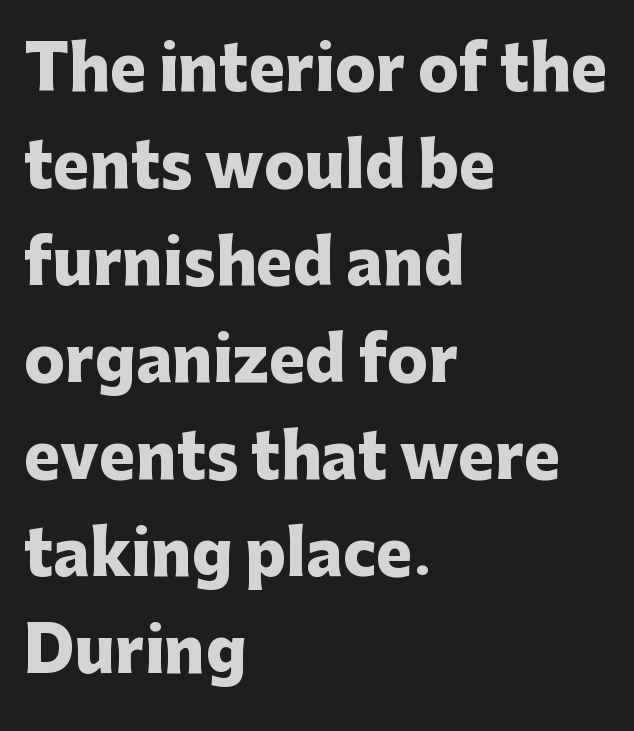
The specimen omits any rule beneath the text block's lines. How would I describe the line gaps? Plain and ordinary. Line beginnings align vertically; line endings do not. Students, this is bold: see how much ink each stroke carries.
